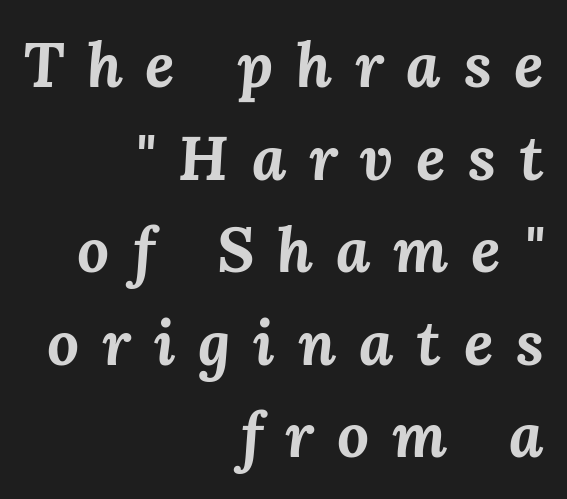
Does the lettering tilt? It does — this is italic. The passage shown is not underscored anywhere. Typographic density is high because the face is bold. Evenly set lines give the paragraph a standard silhouette. The gaps between neighbouring characters are conspicuously large.
